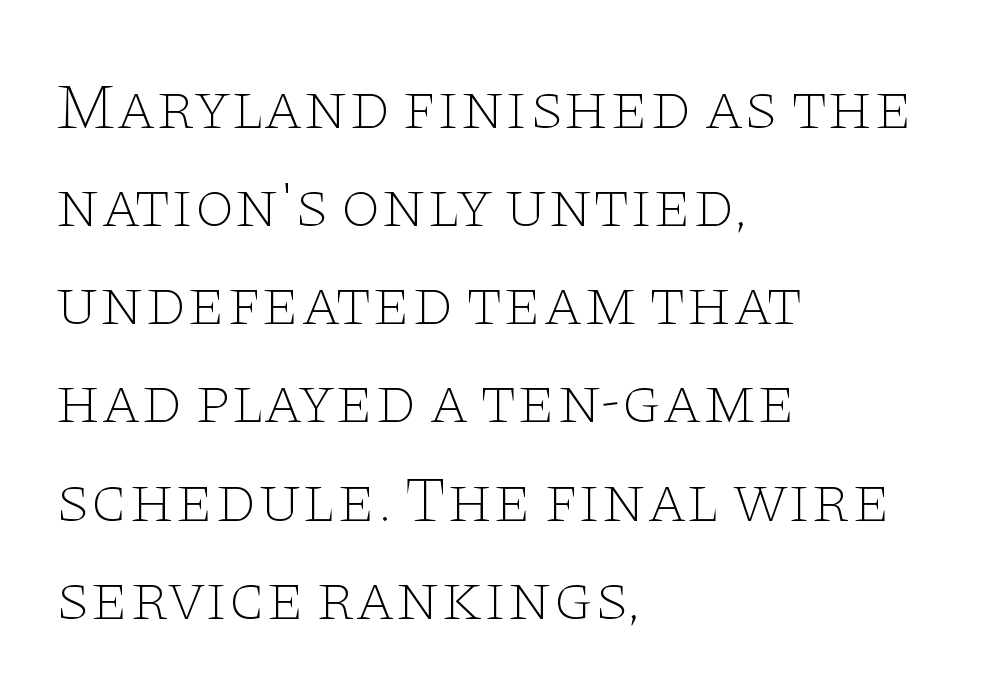
{"serif": "yes", "italic": "no", "bold": "no", "weight": "thin", "width": "wide", "stroke_contrast": "low", "x_height": "large", "monospaced": "no", "underline": "no", "align": "left", "line_spacing": "normal", "line_spacing_ratio": 1.51, "letter_spacing": "normal", "letter_spacing_em": 0.0, "glyph_px": 65}
